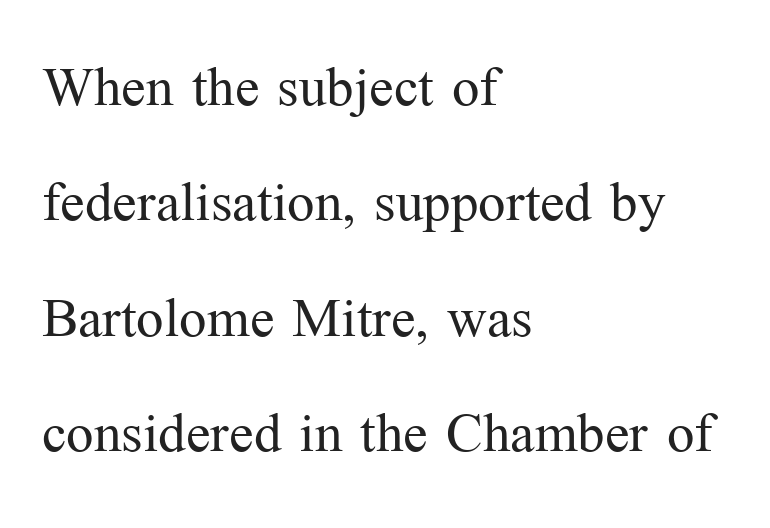
The image shows 73 px light serif type, upright; set left-aligned, normal line spacing (1.58x), normal letter spacing, not underlined; medium stroke contrast and a medium x-height.
